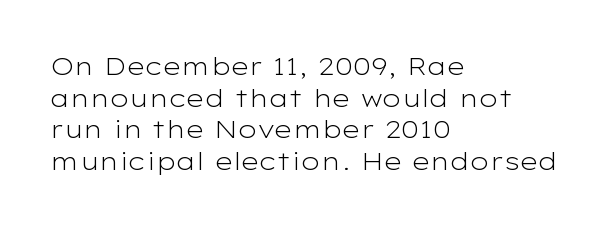
{"italic": "no", "bold": "no", "underline": "no", "align": "left", "line_spacing": "normal", "line_spacing_ratio": 1.27, "letter_spacing": "normal", "letter_spacing_em": 0.0, "glyph_px": 25}
